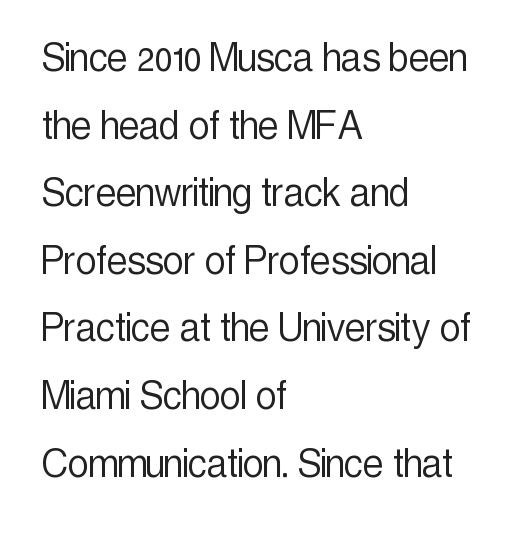
{"serif": "no", "italic": "no", "bold": "no", "weight": "light", "width": "condensed", "x_height": "medium", "monospaced": "no", "underline": "no", "align": "left", "line_spacing": "normal", "line_spacing_ratio": 1.47, "letter_spacing": "normal", "letter_spacing_em": 0.0, "glyph_px": 46}
